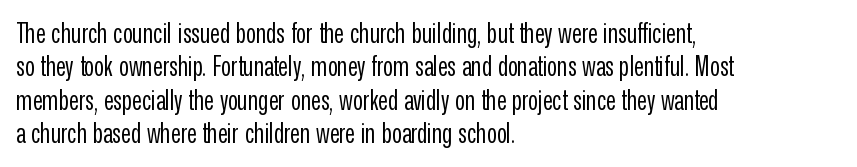
Q: Is the text bold? A: No.
Q: Is the text italic (slanted)? A: No, it is upright.
Q: Is the text underlined? A: No.
Q: How is the paragraph aligned? A: Left-aligned.
Q: Is the spacing between letters normal or unusually wide? A: Normal.
